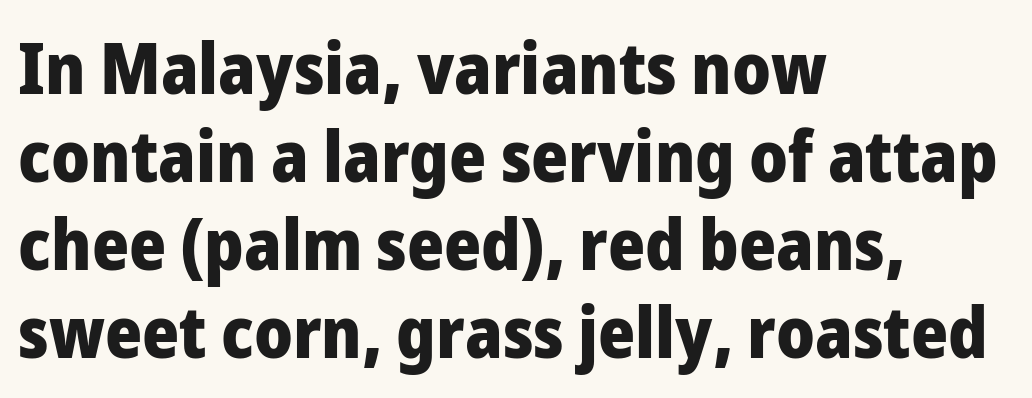
The image shows 71 px heavy sans-serif type, upright; set left-aligned, line spacing 1.24x, normal letter spacing, not underlined; low stroke contrast and a medium x-height.
